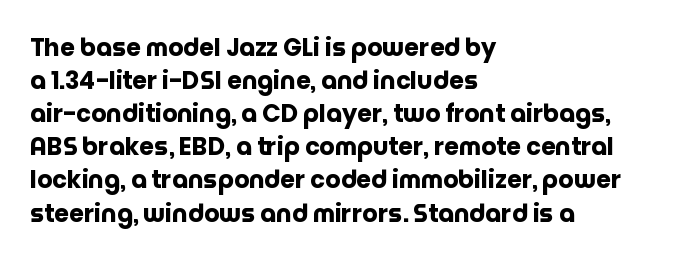
{"italic": "no", "bold": "yes", "underline": "no", "align": "left", "line_spacing": "normal", "line_spacing_ratio": 1.38, "letter_spacing": "normal", "letter_spacing_em": 0.0, "glyph_px": 24}
